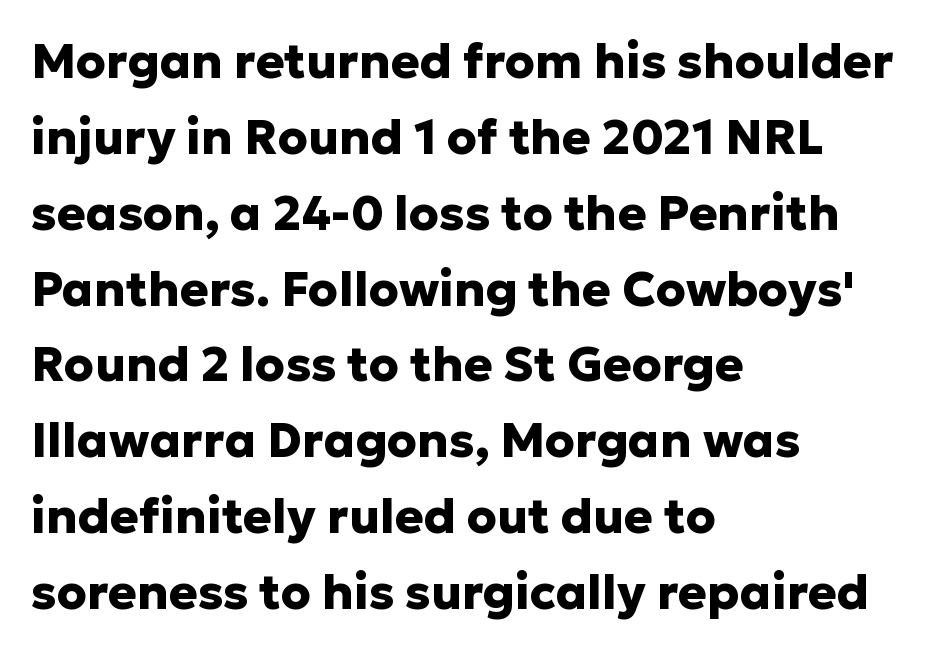
Q: Is the text bold? A: Yes.
Q: Is the text italic (slanted)? A: No, it is upright.
Q: Is the typeface a serif or a sans-serif typeface? A: Sans-serif.
Q: Is the text underlined? A: No.
Q: How is the paragraph aligned? A: Left-aligned.
Q: Is the spacing between letters normal or unusually wide? A: Normal.
Q: Is the spacing between lines tight, normal or loose? A: Normal.
Q: Width (condensed, normal, or wide)? A: Normal.
Q: Stroke contrast? A: Low.
Q: x-height? A: Medium.
Q: Monospaced? A: No.
